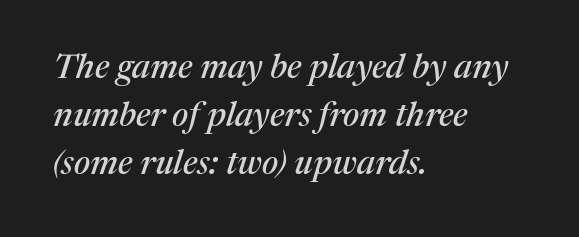
Q: Is the text italic (slanted)? A: Yes, it leans right by about 17 degrees.
Q: Is the typeface a serif or a sans-serif typeface? A: Serif.
Q: Is the text underlined? A: No.
Q: How is the paragraph aligned? A: Left-aligned.
Q: Is the spacing between letters normal or unusually wide? A: Normal.
Q: Is the spacing between lines tight, normal or loose? A: Normal.
Q: Width (condensed, normal, or wide)? A: Normal.
Q: Stroke contrast? A: Medium.
Q: x-height? A: Medium.
Q: Monospaced? A: No.
